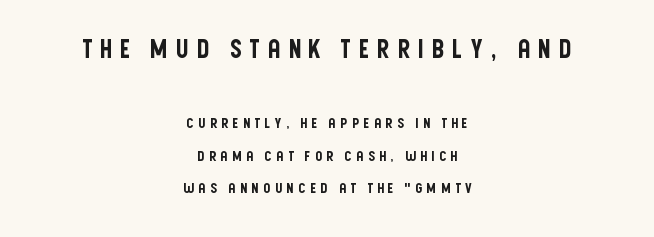
Line starts and ends both wander, symmetrically. Underline: absent. Each new line begins a long way beneath the previous one. This rendering widens character spacing well past its baseline value. The lettering stays uniformly vertical, giving the passage a roman look. Which of the two is more prominent by size? The first, at the top.
